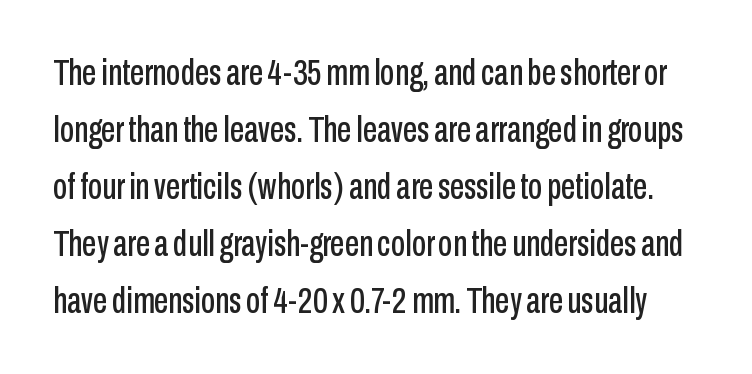
A typesetter would call this proportional, since set widths differ per character. Are there feet on the stems? There aren't — it's a sans. A roman cut, with each character standing at attention. The line texture is even and compact thanks to regular tracking.
